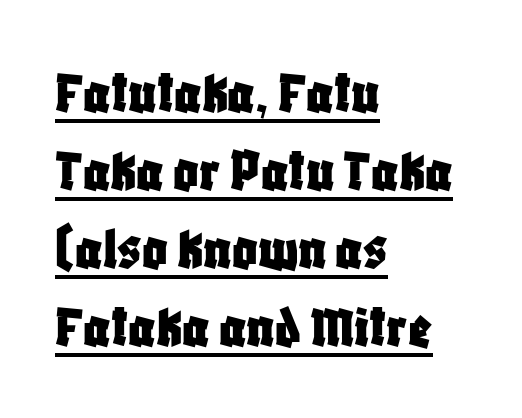
{"serif": "no", "italic": "no", "width": "condensed", "stroke_contrast": "low", "x_height": "large", "monospaced": "no", "underline": "yes", "align": "left", "line_spacing": "normal", "line_spacing_ratio": 1.26, "letter_spacing": "normal", "letter_spacing_em": 0.0, "glyph_px": 62}
